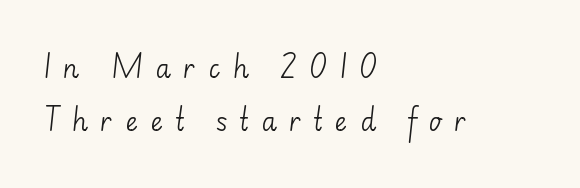
Quick note: underline off. Heaviness? Minimal to ordinary, like unemphasized prose. The tracking jumps out immediately: characters are airy and widely separated. Reading down the column, the eye jumps a long way to each next line.
